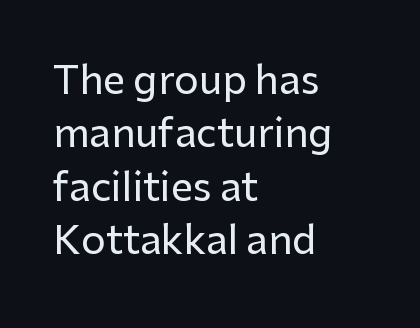
{"serif": "no", "italic": "no", "width": "normal", "stroke_contrast": "low", "x_height": "medium", "monospaced": "no", "underline": "no", "align": "left", "line_spacing": "normal", "line_spacing_ratio": 1.37, "letter_spacing": "normal", "letter_spacing_em": 0.0, "glyph_px": 39}
